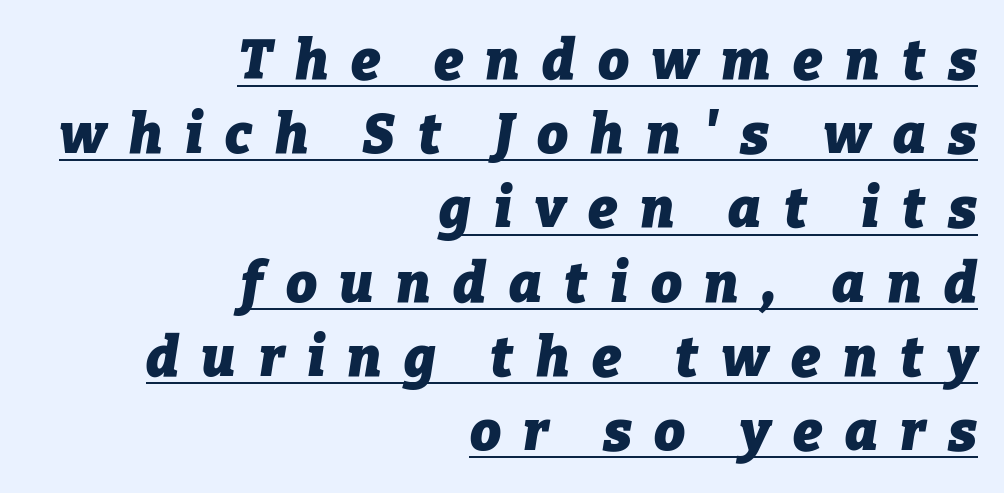
The image shows 55 px heavy type, italic (leaning right); set right-aligned, normal line spacing (1.35x), unusually wide letter spacing (+0.41 em), underlined; low stroke contrast and a medium x-height.
